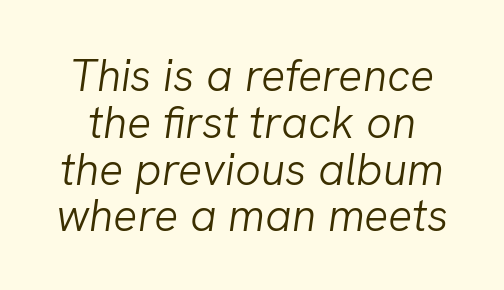
The gap between lines stays unmarked. Yep, that's italic — everything's leaning. The face looks like a standard text weight, possibly lighter. Letter spacing: default. Do the characters align in a grid? No, the font is proportional. Summary of vertical rhythm: compact, with narrow interline spacing.
